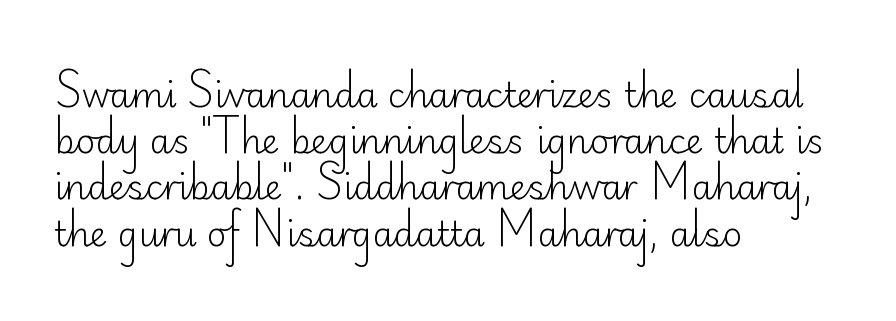
{"serif": "no", "italic": "no", "bold": "no", "weight": "light", "width": "normal", "stroke_contrast": "low", "x_height": "small", "monospaced": "no", "underline": "no", "align": "left", "line_spacing": "normal", "line_spacing_ratio": 1.36, "letter_spacing": "normal", "letter_spacing_em": 0.0, "glyph_px": 34}
